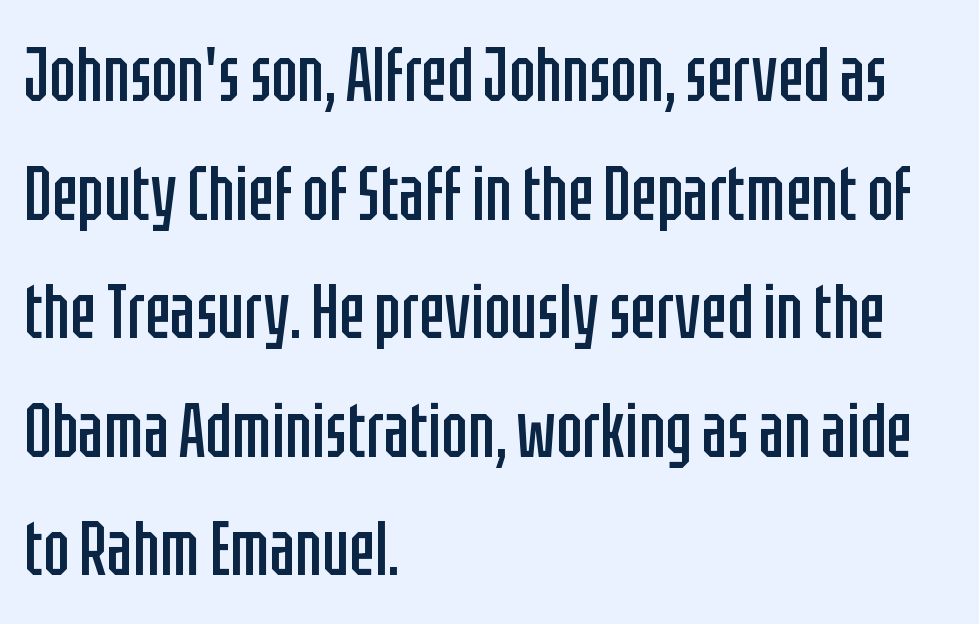
Heaviness? Minimal to ordinary, like unemphasized prose. Vertically, the passage feels balanced, rows spaced as you'd expect. Is this a fixed-width face? No — the glyphs have proportional, varying widths. Grotesque or geometric, the face here clearly has no serifs.
